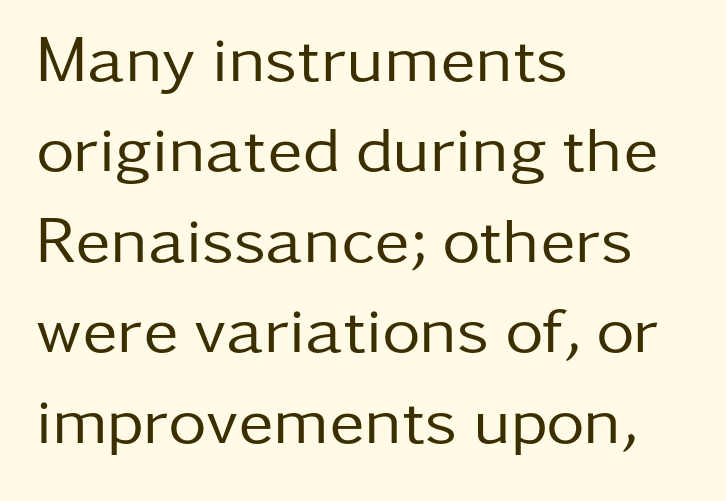
{"serif": "no", "italic": "no", "bold": "no", "weight": "regular", "width": "normal", "stroke_contrast": "low", "x_height": "medium", "monospaced": "no", "underline": "no", "align": "left", "line_spacing": "normal", "line_spacing_ratio": 1.37, "letter_spacing": "normal", "letter_spacing_em": 0.0, "glyph_px": 66}
